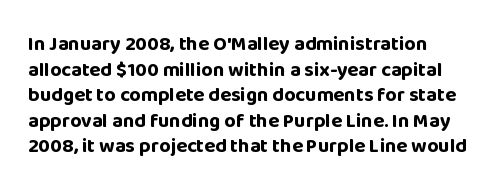
{"italic": "no", "bold": "yes", "underline": "no", "line_spacing": "normal", "line_spacing_ratio": 1.28, "letter_spacing": "normal", "letter_spacing_em": 0.0, "glyph_px": 20}
